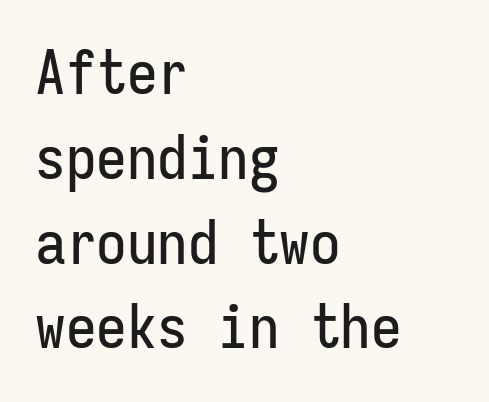
Q: Is the text italic (slanted)? A: No, it is upright.
Q: Is the typeface a serif or a sans-serif typeface? A: Sans-serif.
Q: Is the text underlined? A: No.
Q: How is the paragraph aligned? A: Left-aligned.
Q: Is the spacing between letters normal or unusually wide? A: Normal.
Q: Is the spacing between lines tight, normal or loose? A: Normal.
Q: Width (condensed, normal, or wide)? A: Condensed.
Q: Stroke contrast? A: Low.
Q: x-height? A: Medium.
Q: Monospaced? A: Yes.
